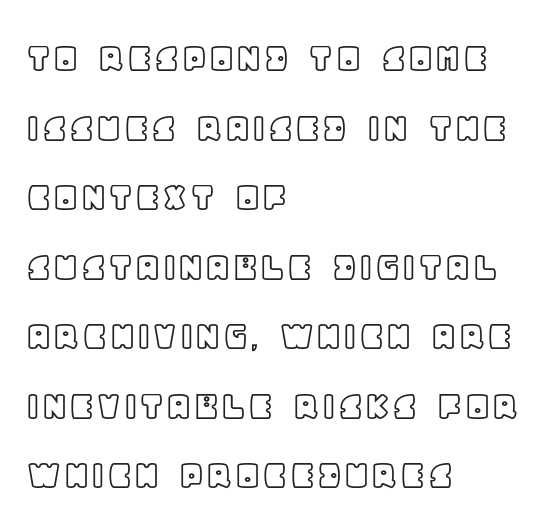
The image shows 44 px text type, upright; set left-aligned, normal line spacing (1.58x), normal letter spacing, not underlined; a large x-height.
